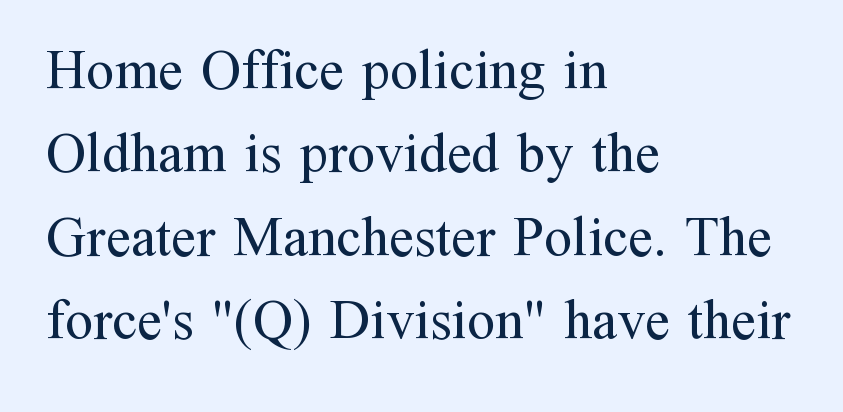
Q: Is the text bold? A: No.
Q: Is the text italic (slanted)? A: No, it is upright.
Q: Is the typeface a serif or a sans-serif typeface? A: Serif.
Q: Is the text underlined? A: No.
Q: How is the paragraph aligned? A: Left-aligned.
Q: Is the spacing between letters normal or unusually wide? A: Normal.
Q: Is the spacing between lines tight, normal or loose? A: Normal.
Q: Width (condensed, normal, or wide)? A: Normal.
Q: Stroke contrast? A: Medium.
Q: x-height? A: Medium.
Q: Monospaced? A: No.
